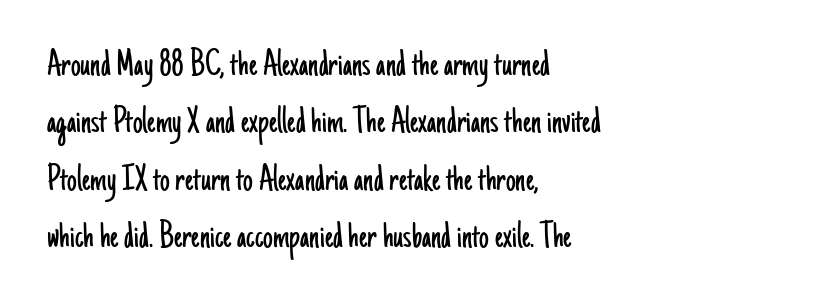
The image shows 39 px light, condensed sans-serif type, upright; set left-aligned, normal line spacing (1.47x), normal letter spacing, not underlined; low stroke contrast and a small x-height.
